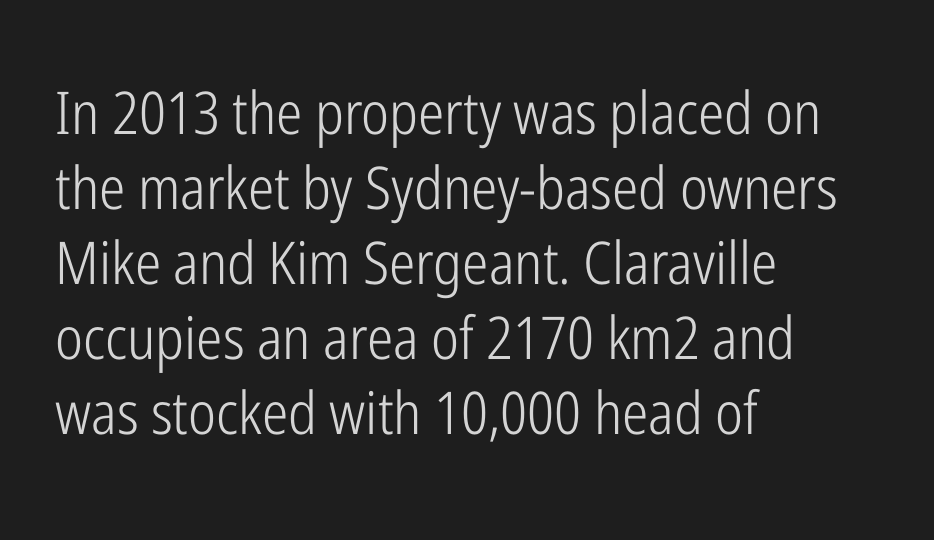
{"serif": "no", "italic": "no", "bold": "no", "weight": "light", "width": "condensed", "stroke_contrast": "low", "x_height": "medium", "monospaced": "no", "underline": "no", "align": "left", "line_spacing": "normal", "line_spacing_ratio": 1.27, "letter_spacing": "normal", "letter_spacing_em": 0.0, "glyph_px": 59}
